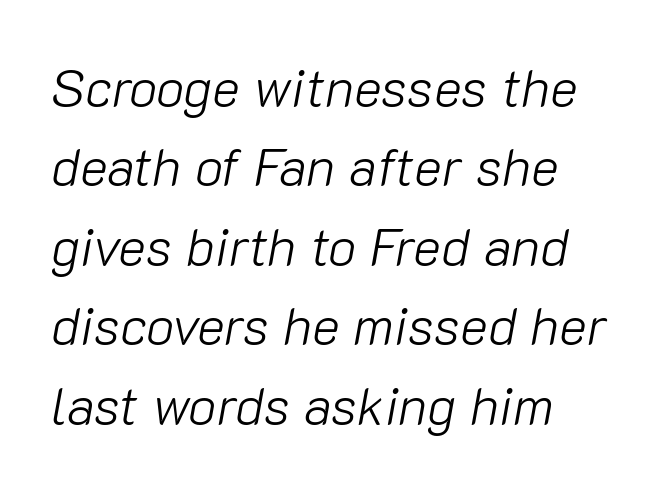
Q: Is the text bold? A: No.
Q: Is the text italic (slanted)? A: Yes, it leans right by about 10 degrees.
Q: Is the text underlined? A: No.
Q: How is the paragraph aligned? A: Left-aligned.
Q: Is the spacing between letters normal or unusually wide? A: Normal.
Q: Is the spacing between lines tight, normal or loose? A: Normal.
Q: Width (condensed, normal, or wide)? A: Normal.
Q: Stroke contrast? A: Low.
Q: x-height? A: Medium.
Q: Monospaced? A: No.
